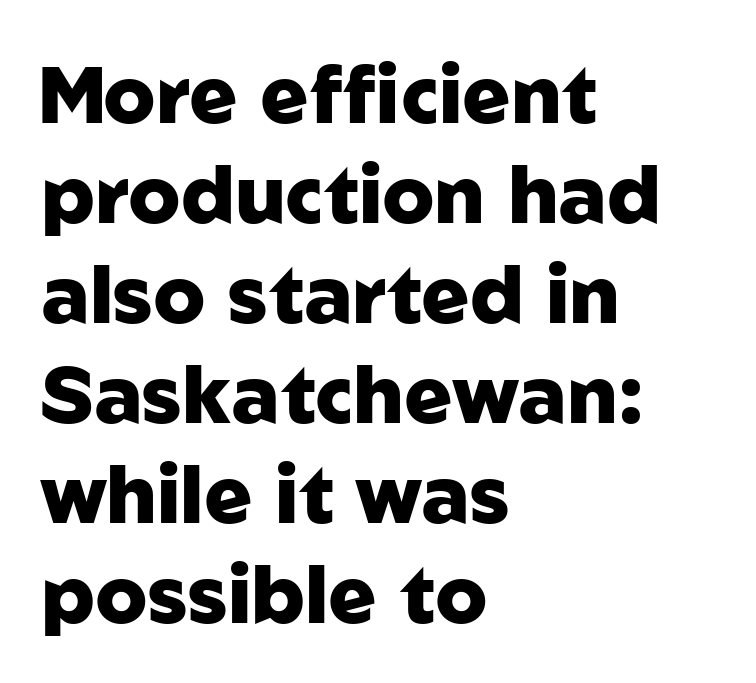
{"serif": "no", "italic": "no", "bold": "yes", "weight": "heavy", "width": "normal", "stroke_contrast": "low", "x_height": "medium", "monospaced": "no", "underline": "no", "align": "left", "line_spacing": "normal", "line_spacing_ratio": 1.25, "letter_spacing": "normal", "letter_spacing_em": 0.0, "glyph_px": 80}
